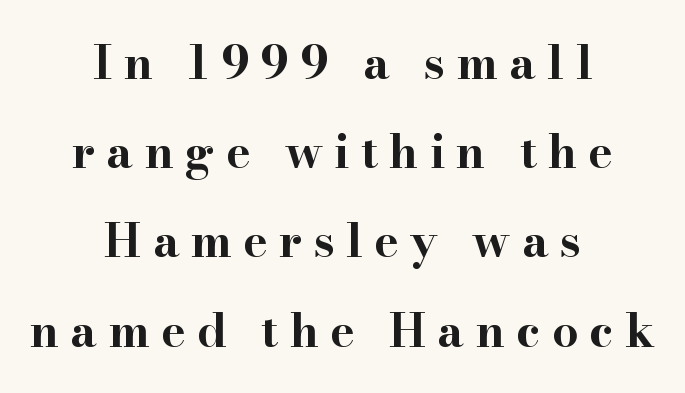
Words float on clear page, feet unadorned. Upright lettering throughout. As a designer I'd log this as weight 700, bold. The font family rendered here belongs to the serif group.
